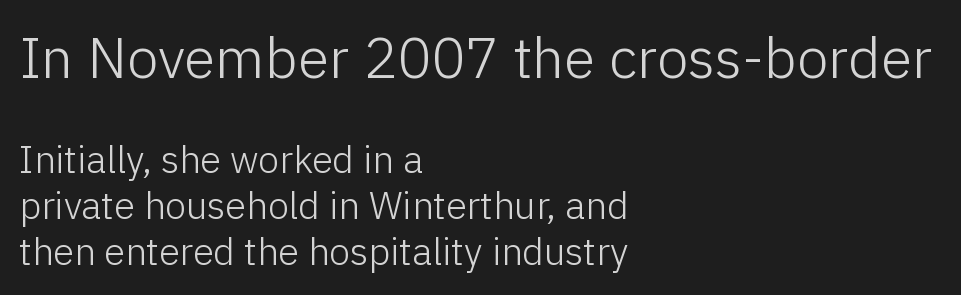
Decoration check: the copy has no underline. Larger block? The one above; the one below is distinctly smaller. Ascenders rise straight up at ninety degrees. Horizontal alignment here is leftward, the default for most running prose. Is this a heavy cut? Hardly; it is regular or lighter. Nobody touched the tracking dial on this one.
